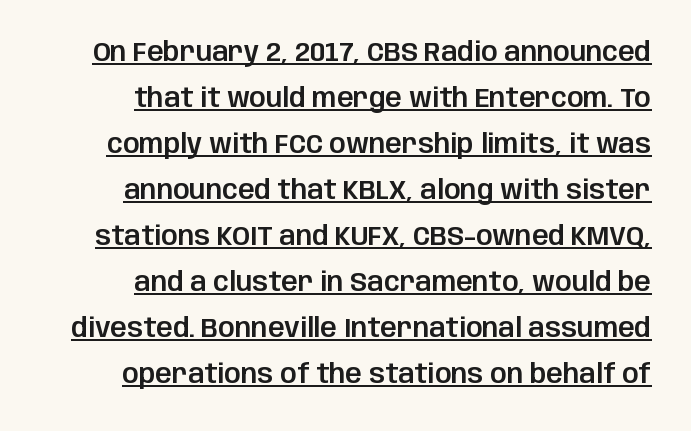
Q: Is the text italic (slanted)? A: No, it is upright.
Q: Is the text underlined? A: Yes.
Q: How is the paragraph aligned? A: Right-aligned.
Q: Is the spacing between letters normal or unusually wide? A: Normal.
